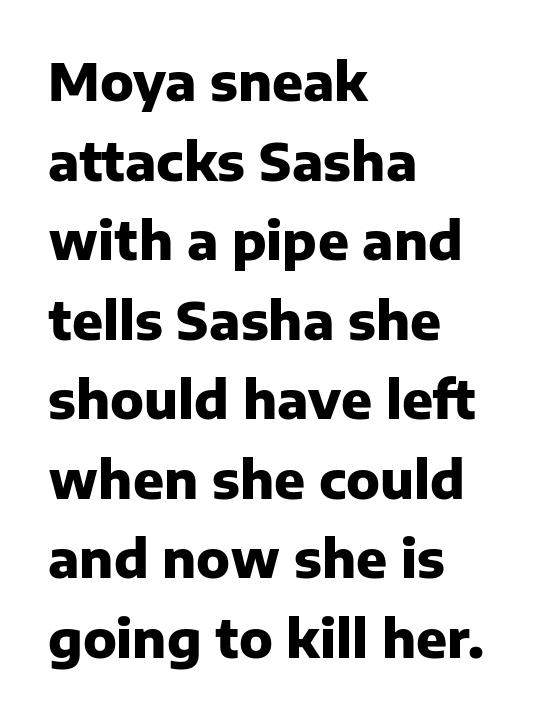
{"serif": "no", "italic": "no", "bold": "yes", "weight": "heavy", "width": "normal", "stroke_contrast": "low", "x_height": "medium", "monospaced": "no", "underline": "no", "align": "left", "line_spacing": "normal", "line_spacing_ratio": 1.56, "letter_spacing": "normal", "letter_spacing_em": 0.0, "glyph_px": 51}
